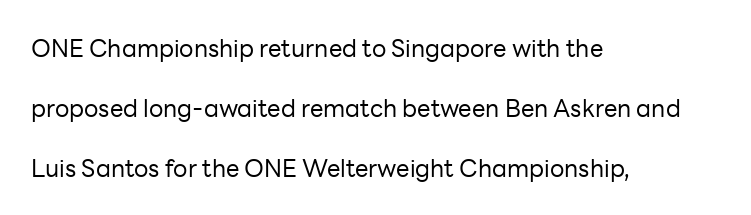
Q: Is the text bold? A: No.
Q: Is the text italic (slanted)? A: No, it is upright.
Q: Is the text underlined? A: No.
Q: How is the paragraph aligned? A: Left-aligned.
Q: Is the spacing between letters normal or unusually wide? A: Normal.
Q: Is the spacing between lines tight, normal or loose? A: Loose.
